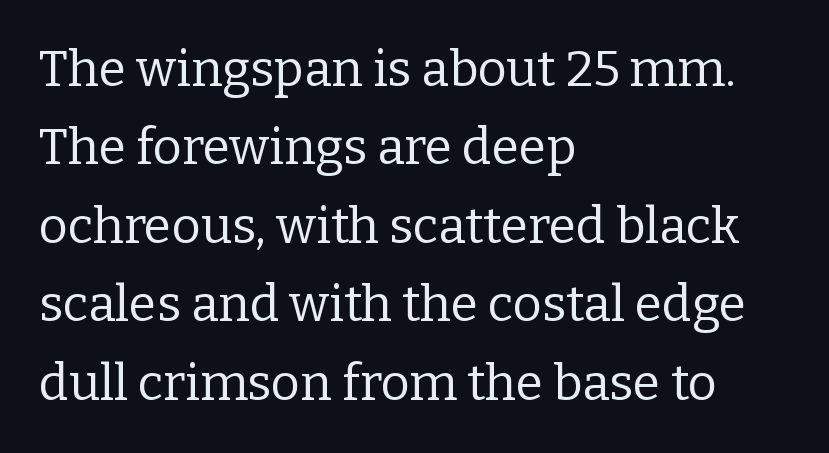
The face looks like a standard text weight, possibly lighter. The rendering keeps characters at their native spacing. Descenders are the only things crossing below the line. Horizontally, the lines are justified to the leading edge only.
